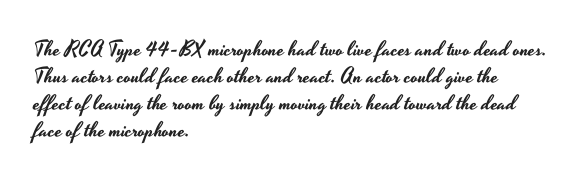
No word sits above an underline. A typesetter would call this leading conventional body-copy spacing. Nothing unusual about the tracking: characters are spaced as the font intends. Line starts are locked; line ends wander.
